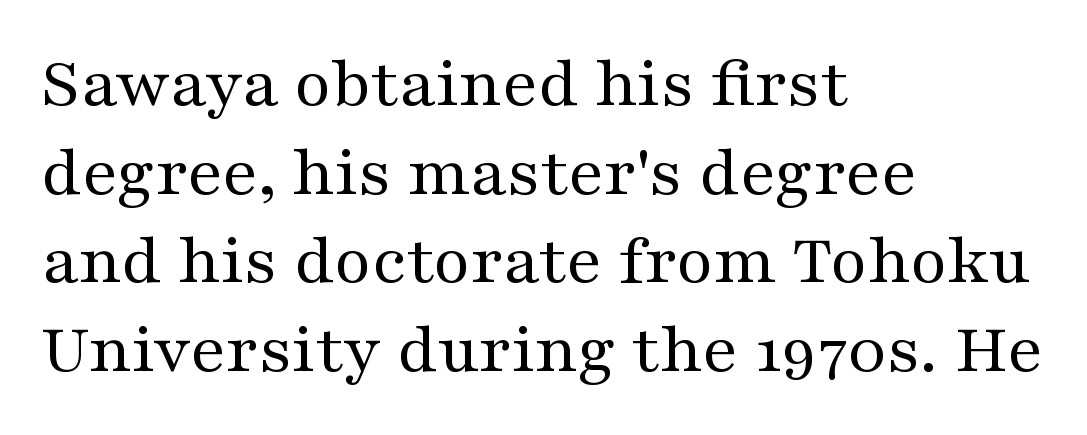
The image shows 72 px regular-weight, wide serif type, upright; set left-aligned, line spacing 1.23x, normal letter spacing, not underlined; medium stroke contrast and a medium x-height.
